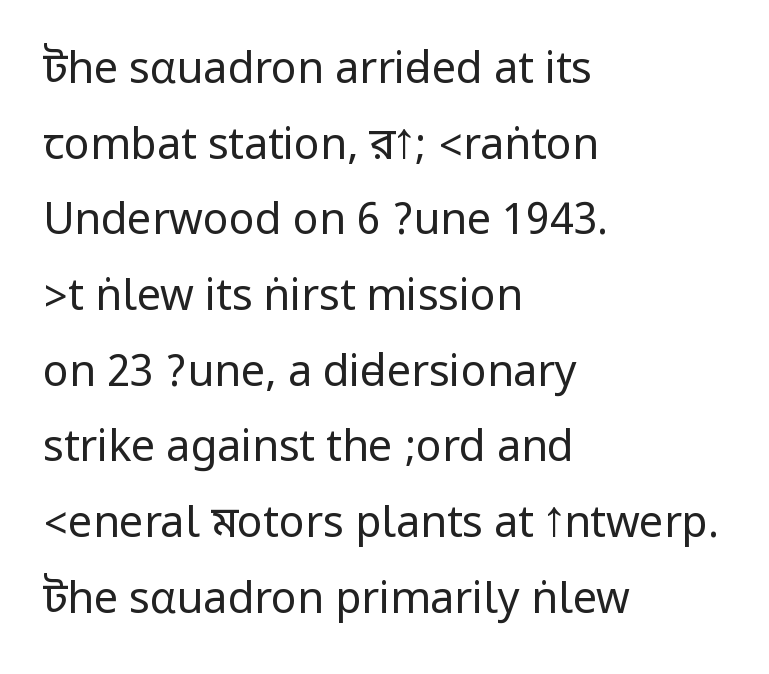
Q: Is the text bold? A: No.
Q: Is the text italic (slanted)? A: No, it is upright.
Q: Is the typeface a serif or a sans-serif typeface? A: Sans-serif.
Q: Is the text underlined? A: No.
Q: How is the paragraph aligned? A: Left-aligned.
Q: Is the spacing between letters normal or unusually wide? A: Normal.
Q: Width (condensed, normal, or wide)? A: Condensed.
Q: Stroke contrast? A: Low.
